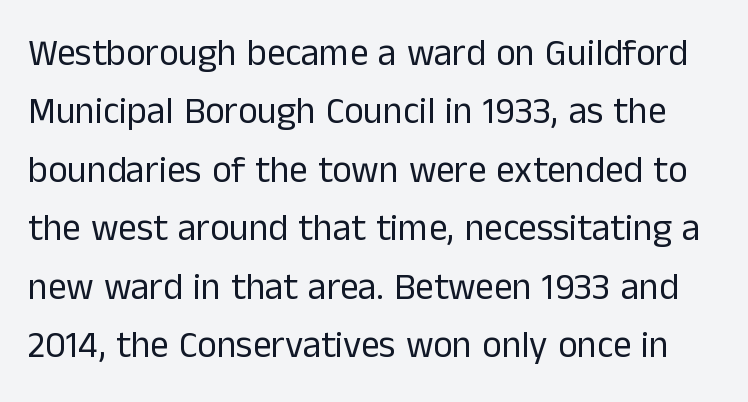
The image shows 37 px regular-weight sans-serif type, upright; set normal line spacing (1.58x), normal letter spacing, not underlined; low stroke contrast and a medium x-height.
